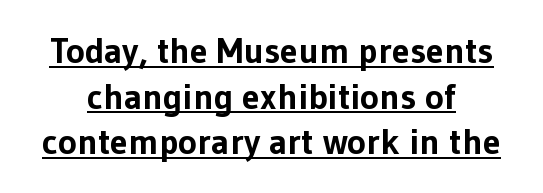
The image shows 36 px bold sans-serif type, upright; set centered, normal line spacing (1.27x), normal letter spacing, underlined; low stroke contrast and a medium x-height.
